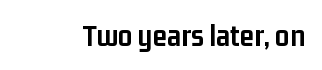
Q: Is the text bold? A: Yes.
Q: Is the text italic (slanted)? A: No, it is upright.
Q: Is the typeface a serif or a sans-serif typeface? A: Sans-serif.
Q: Is the text underlined? A: No.
Q: Is the spacing between letters normal or unusually wide? A: Normal.
Q: Width (condensed, normal, or wide)? A: Condensed.
Q: Stroke contrast? A: Low.
Q: x-height? A: Medium.
Q: Monospaced? A: No.
